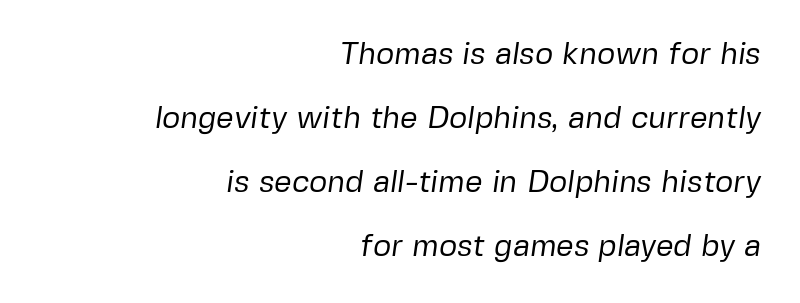
Q: Is the text bold? A: No.
Q: Is the typeface a serif or a sans-serif typeface? A: Sans-serif.
Q: Is the text underlined? A: No.
Q: How is the paragraph aligned? A: Right-aligned.
Q: Is the spacing between letters normal or unusually wide? A: Normal.
Q: Is the spacing between lines tight, normal or loose? A: Loose.
Q: Width (condensed, normal, or wide)? A: Normal.
Q: Stroke contrast? A: Low.
Q: x-height? A: Medium.
Q: Monospaced? A: No.
